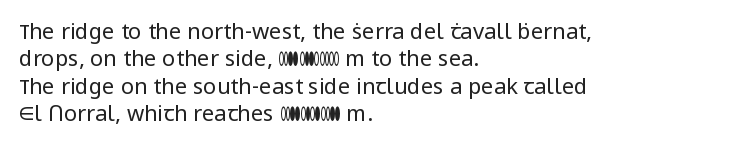
Q: Is the text bold? A: No.
Q: Is the text italic (slanted)? A: No, it is upright.
Q: Is the text underlined? A: No.
Q: How is the paragraph aligned? A: Left-aligned.
Q: Is the spacing between letters normal or unusually wide? A: Normal.
